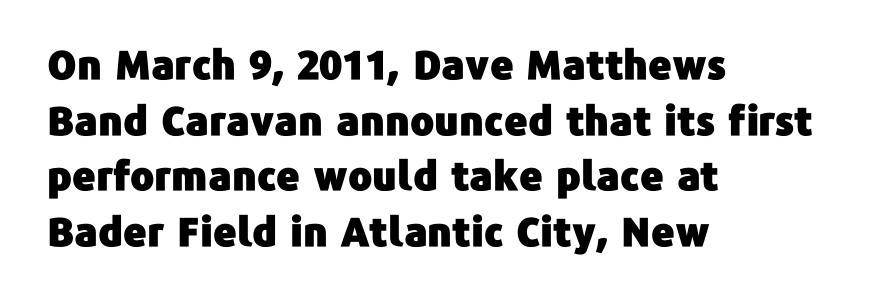
{"serif": "no", "italic": "no", "width": "normal", "stroke_contrast": "low", "x_height": "medium", "monospaced": "no", "underline": "no", "align": "left", "line_spacing": "normal", "line_spacing_ratio": 1.39, "letter_spacing": "normal", "letter_spacing_em": 0.0, "glyph_px": 40}
